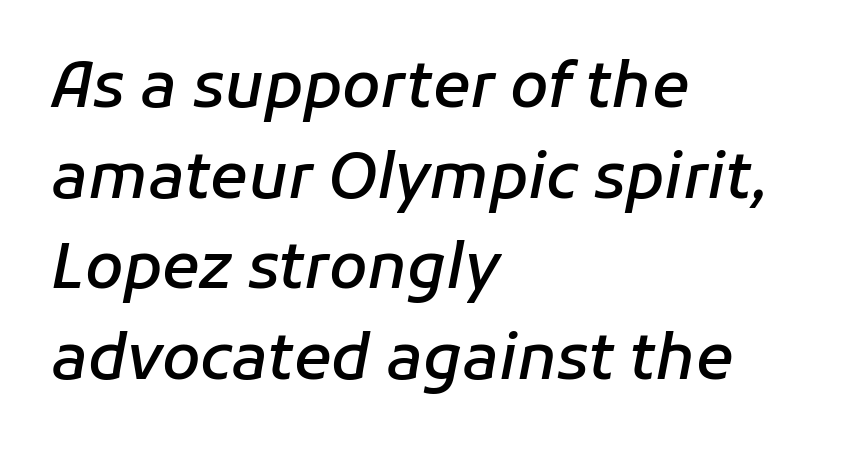
The image shows 62 px semibold type, italic (leaning right); set left-aligned, normal line spacing (1.46x), normal letter spacing, not underlined; low stroke contrast and a medium x-height.
